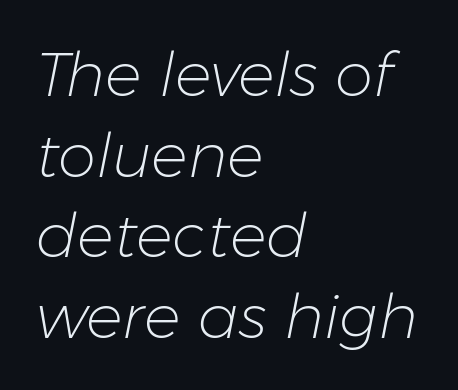
{"italic": "yes", "lean": "right", "slant_degrees": 11, "bold": "no", "weight": "light", "width": "normal", "stroke_contrast": "low", "x_height": "medium", "monospaced": "no", "underline": "no", "align": "left", "line_spacing": "normal", "line_spacing_ratio": 1.32, "letter_spacing": "normal", "letter_spacing_em": 0.0, "glyph_px": 61}
